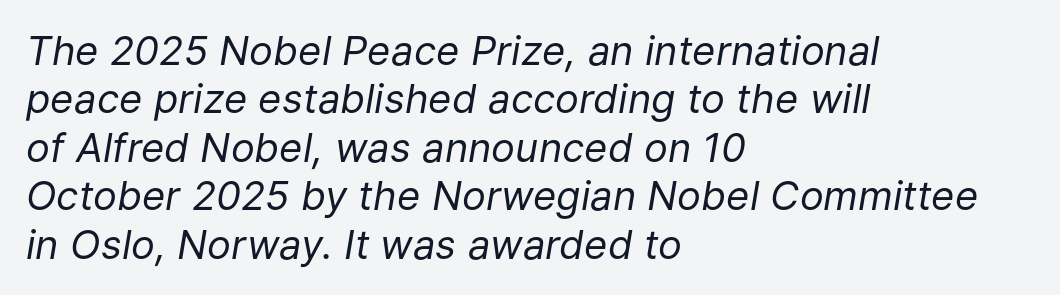
{"italic": "yes", "lean": "right", "slant_degrees": 9, "bold": "no", "weight": "regular", "width": "normal", "stroke_contrast": "low", "x_height": "medium", "monospaced": "no", "underline": "no", "align": "left", "line_spacing_ratio": 1.21, "letter_spacing": "normal", "letter_spacing_em": 0.0, "glyph_px": 40}
